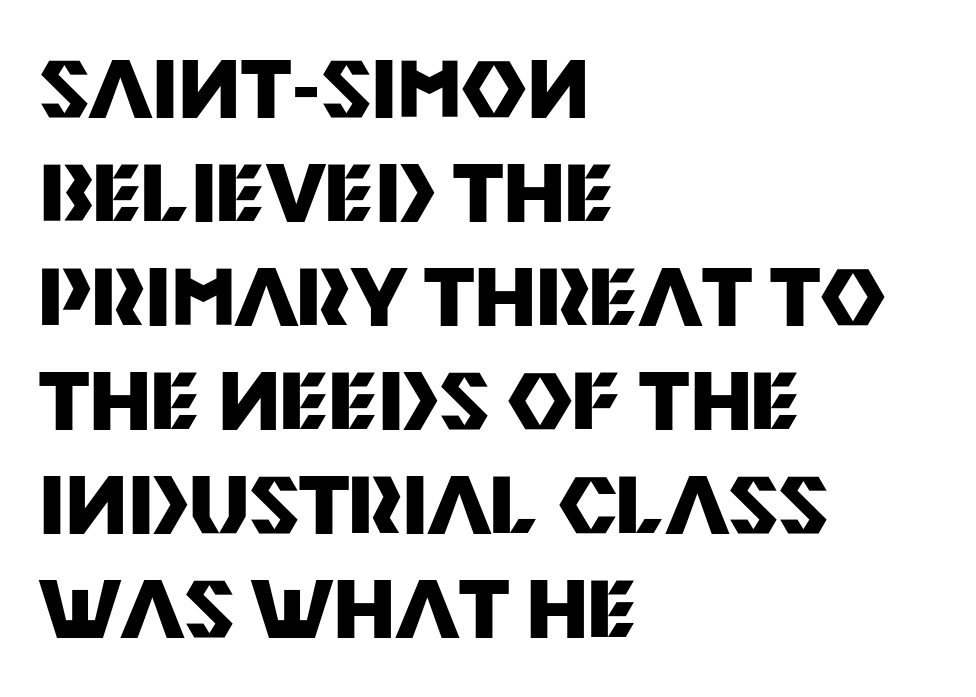
{"serif": "no", "italic": "no", "bold": "yes", "weight": "heavy", "width": "normal", "stroke_contrast": "medium", "x_height": "large", "monospaced": "no", "underline": "no", "align": "left", "line_spacing": "normal", "line_spacing_ratio": 1.3, "letter_spacing": "normal", "letter_spacing_em": 0.0, "glyph_px": 80}
